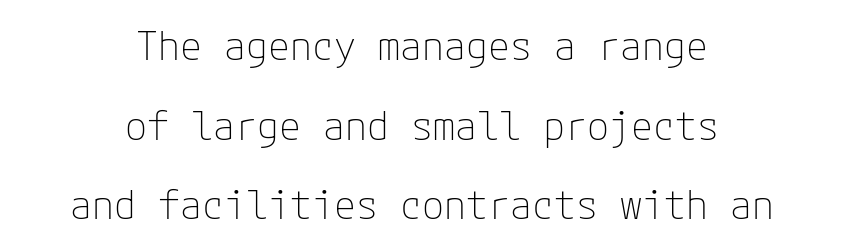
This sample uses a sans-serif face. The compositor balanced each line on the midline. Posture: straight, roman, zero tilt. Reading down the column, the eye jumps a long way to each next line.
